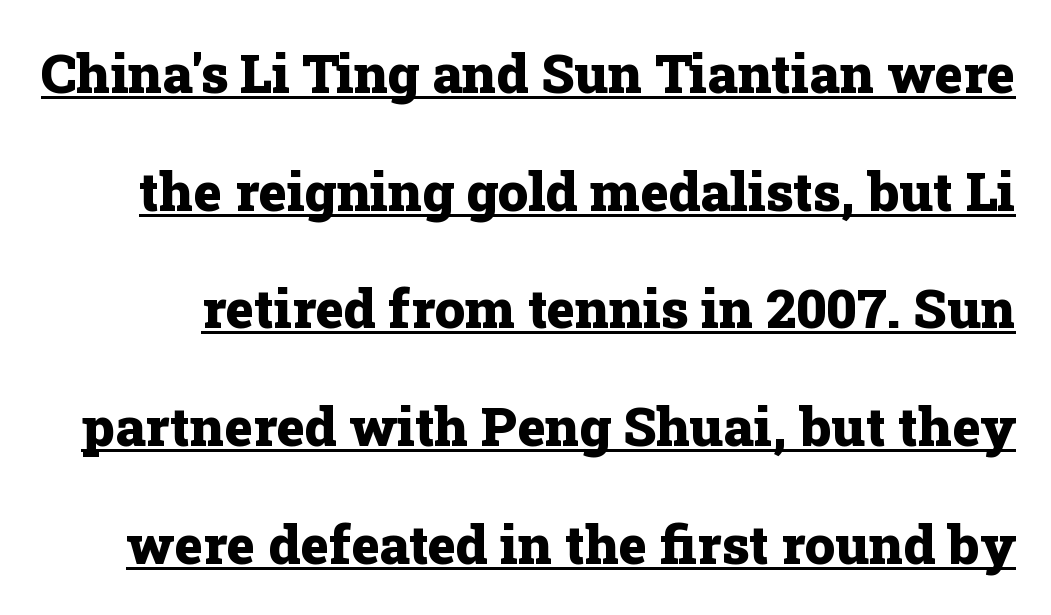
Descenders here cross a horizontal rule under the line. Every character sits straight up, as roman type does. This sample trades compactness for vertical openness between lines. You could not count columns in this text — the font is proportionally spaced. Each letter's strokes conclude with small projecting serifs.
